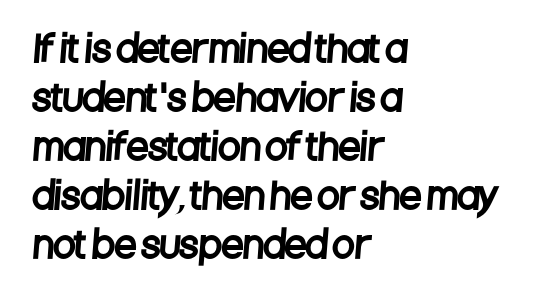
The image shows 36 px condensed sans-serif type; set left-aligned, normal line spacing (1.36x), normal letter spacing, not underlined; low stroke contrast and a large x-height.
